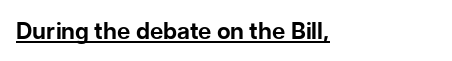
Ascenders rise straight up at ninety degrees. These lines stack with their left ends in a neat column. Each word holds together tightly as a unit, with standard inter-letter gaps. In terms of weight, the rendering is a true, heavy bold.
